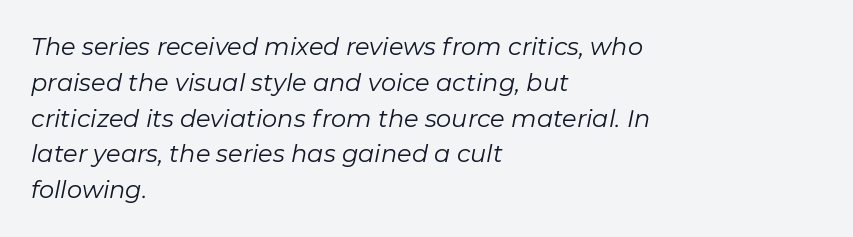
The image shows 24 px text type, italic (leaning right); set left-aligned, normal line spacing (1.49x), normal letter spacing, not underlined.
